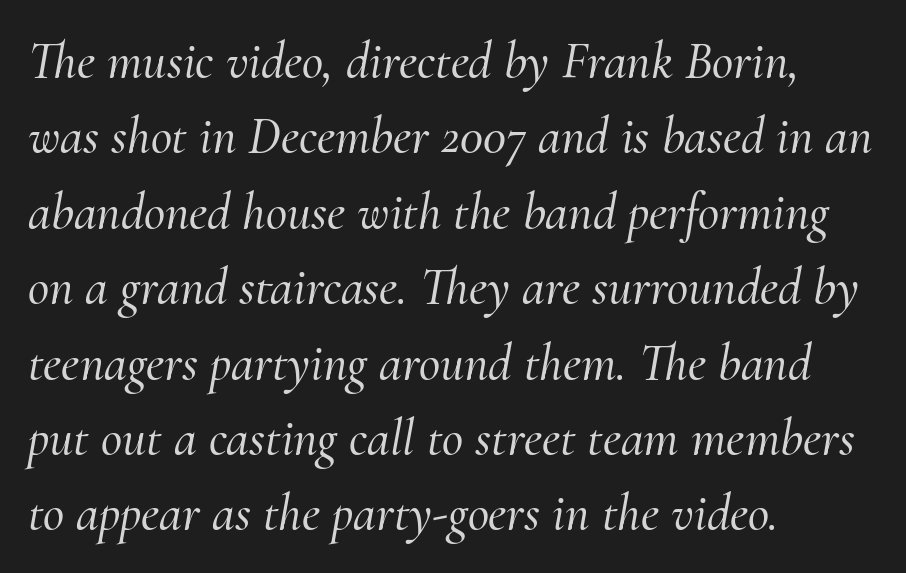
The image shows 52 px serif type, italic (leaning right); set left-aligned, normal line spacing (1.45x), normal letter spacing, not underlined; medium stroke contrast and a small x-height.
